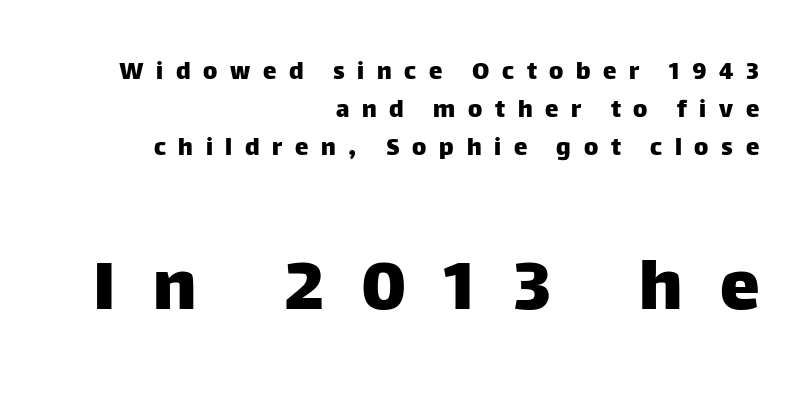
The image shows 80 px sans-serif type, upright; set right-aligned, normal line spacing (1.41x), unusually wide letter spacing (+0.47 em), not underlined; the second (bottom) block is 2.96x larger; low stroke contrast and a large x-height.
